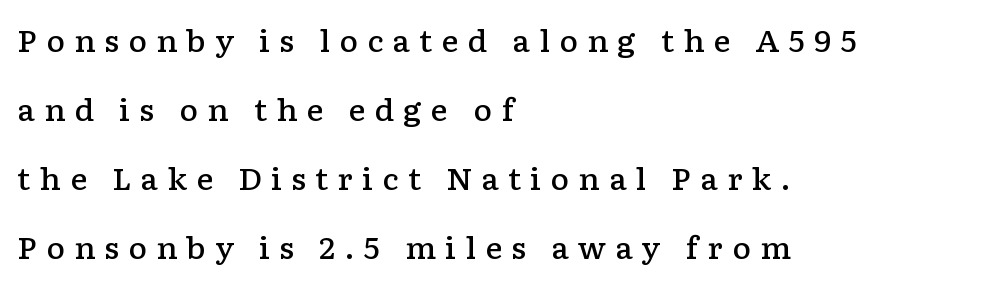
The image shows 29 px semibold, wide serif type, upright; set left-aligned, loose line spacing (2.38x), unusually wide letter spacing (+0.31 em), not underlined; low stroke contrast and a medium x-height.
